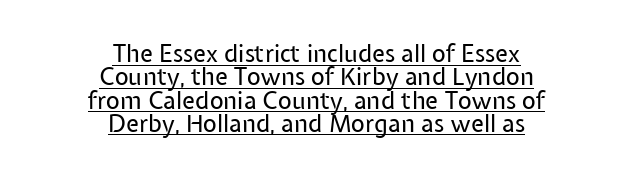
{"italic": "no", "bold": "no", "underline": "yes", "align": "center", "line_spacing": "tight", "line_spacing_ratio": 0.97, "letter_spacing": "normal", "letter_spacing_em": 0.0, "glyph_px": 24}
